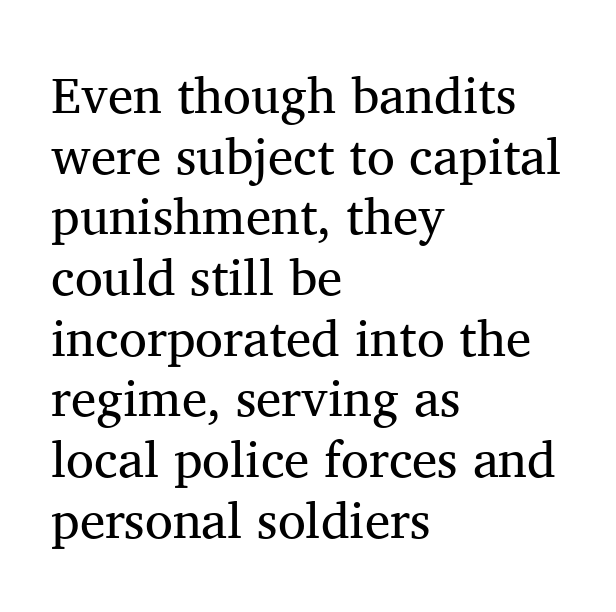
{"serif": "yes", "italic": "no", "bold": "no", "weight": "regular", "width": "normal", "stroke_contrast": "medium", "x_height": "medium", "monospaced": "no", "underline": "no", "align": "left", "line_spacing_ratio": 1.19, "letter_spacing": "normal", "letter_spacing_em": 0.0, "glyph_px": 51}
